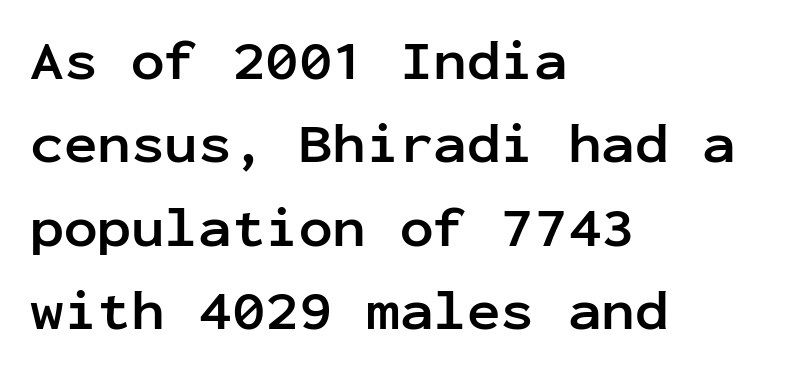
The image shows 56 px semibold sans-serif type, upright, monospaced; set left-aligned, normal line spacing (1.49x), normal letter spacing, not underlined; low stroke contrast and a medium x-height.
